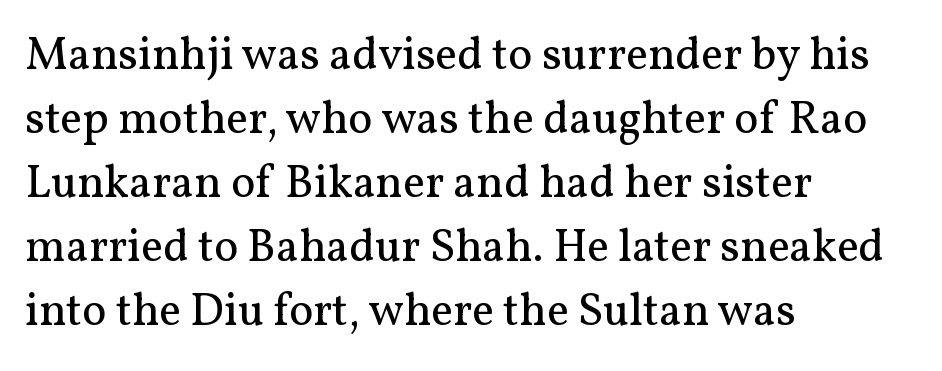
Think of a printed novel: that variable character pitch is what you see here. The type is set solid horizontally, with unmodified tracking. Compared with a typical body face, this is equally light or lighter still. Unlike italic type, these characters show no tilt at all. The foot of each line stays bare and open. This sample keeps an unexceptional amount of space between lines.
